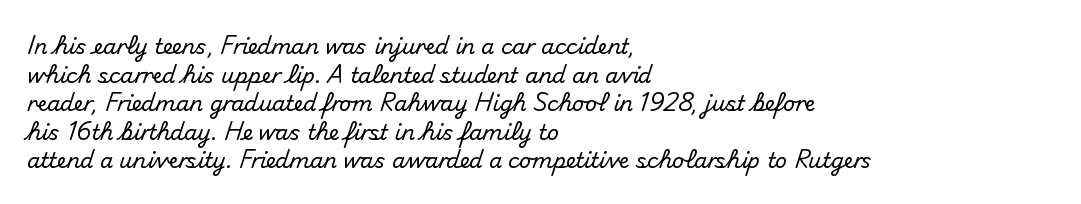
{"underline": "no", "align": "left", "line_spacing": "normal", "line_spacing_ratio": 1.36, "letter_spacing": "normal", "letter_spacing_em": 0.0, "glyph_px": 21}
